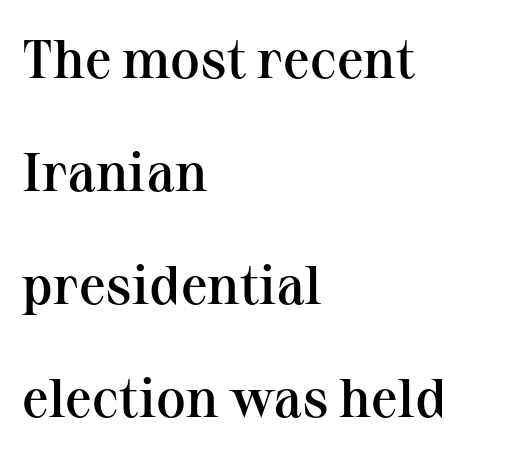
The image shows 54 px semibold serif type, upright; set left-aligned, loose line spacing (2.09x), normal letter spacing, not underlined; medium stroke contrast and a medium x-height.
